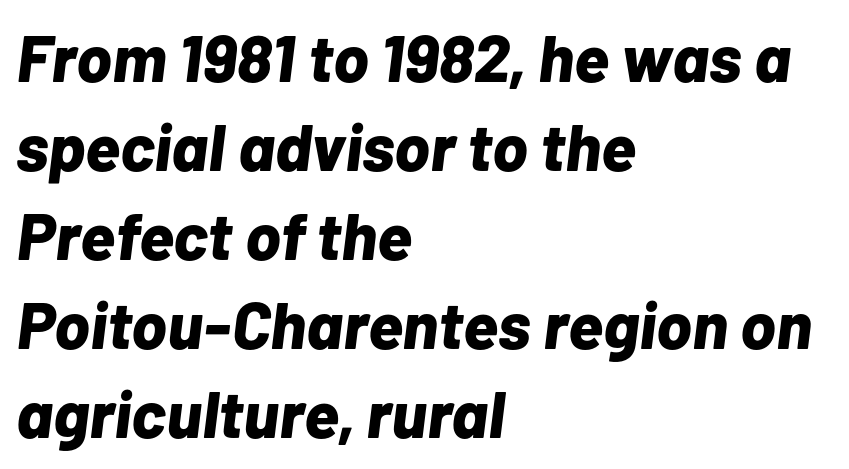
Regular leading. This rendering leaves character spacing at its baseline value. The strokes are fattened all the way to bold. Each letter keeps its own natural width here, so spacing adapts to shape. In terms of posture, this sample is oblique. Every row of glyphs begins at an identical x-position on the left.
